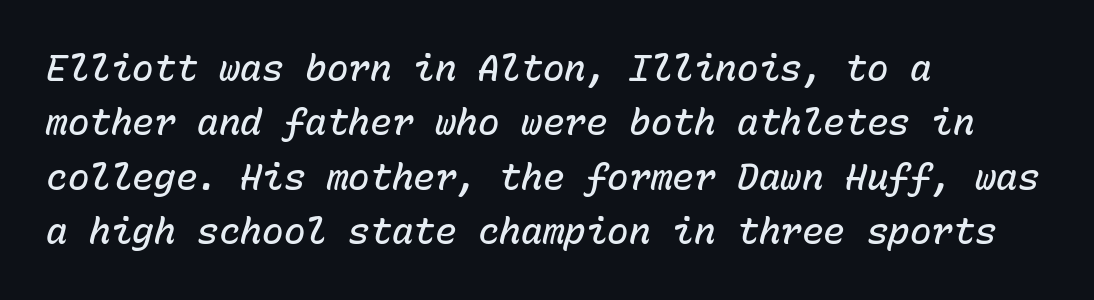
The image shows 36 px semibold type, italic (leaning right), monospaced; set left-aligned, normal line spacing (1.51x), normal letter spacing, not underlined; low stroke contrast and a medium x-height.
